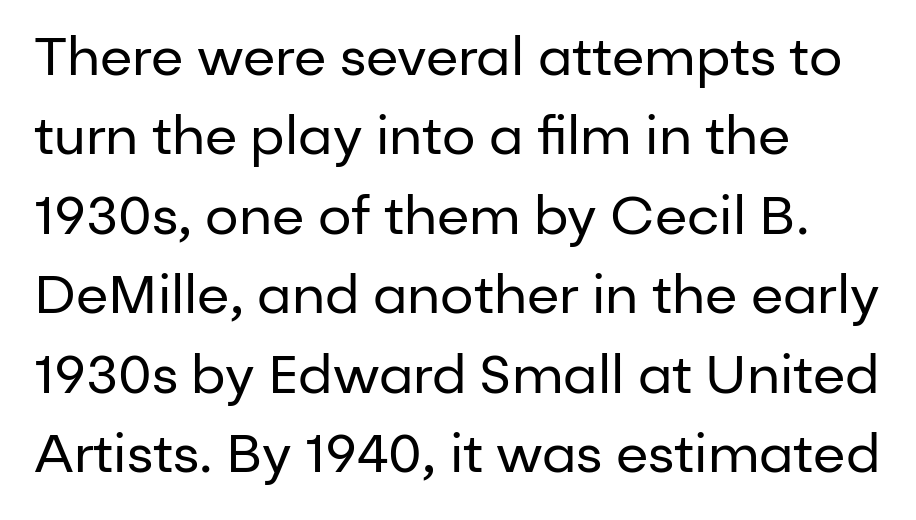
The image shows 53 px regular-weight sans-serif type, upright; set left-aligned, normal line spacing (1.5x), normal letter spacing, not underlined; low stroke contrast and a medium x-height.
